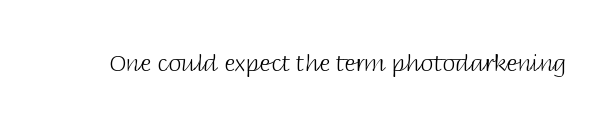
The image shows 23 px text type, upright; set normal letter spacing, not underlined.
